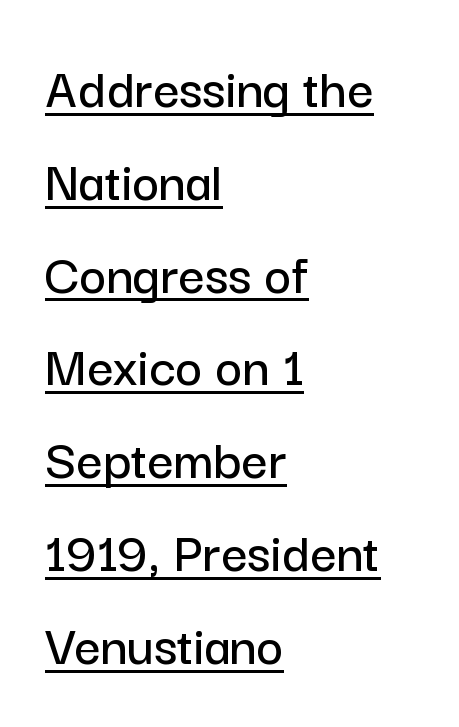
Nope, no serifs anywhere on these letters. Notice how the passage keeps a crisp vertical edge on the left only. The passage shown is typed in a proportional face where columns would drift. The rows are spaced the way most documents space them. These characters rest on top of a visible drawn line. Ordinary non-slanted type is in use.
